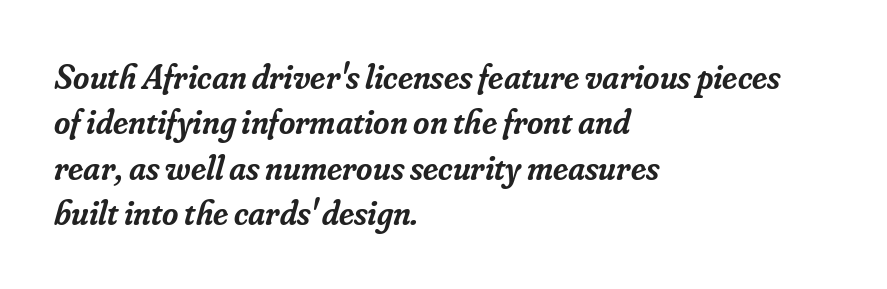
A typesetter would call this proportional, since set widths differ per character. Would a proofreader flag this as italicized? Yes. Left-aligned paragraph, ragged on the right. Check the space under the baseline: it is left empty. This block has exactly the height ordinary leading produces.
